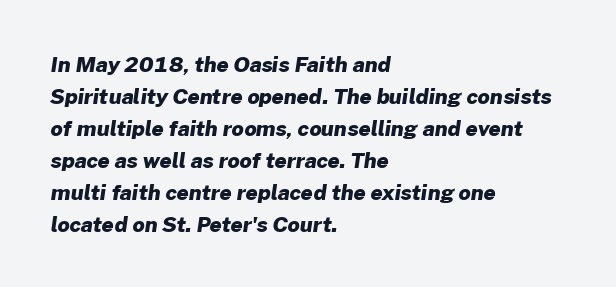
Q: Is the text bold? A: Yes.
Q: Is the text underlined? A: No.
Q: How is the paragraph aligned? A: Left-aligned.
Q: Is the spacing between letters normal or unusually wide? A: Normal.
Q: Is the spacing between lines tight, normal or loose? A: Normal.
